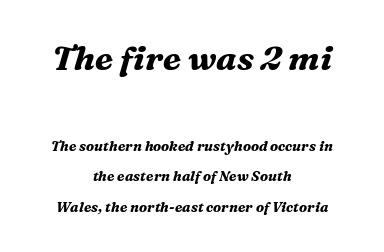
Q: Is the text bold? A: Yes.
Q: Is the text italic (slanted)? A: Yes, it leans right by about 16 degrees.
Q: Is the typeface a serif or a sans-serif typeface? A: Serif.
Q: Is the text underlined? A: No.
Q: How is the paragraph aligned? A: Centered.
Q: Is the spacing between letters normal or unusually wide? A: Normal.
Q: Is the spacing between lines tight, normal or loose? A: Loose.
Q: Which block of text is set in a larger size, the first (top) or the second (bottom)? A: The first (top) one.
Q: Width (condensed, normal, or wide)? A: Normal.
Q: Stroke contrast? A: Medium.
Q: x-height? A: Medium.
Q: Monospaced? A: No.
